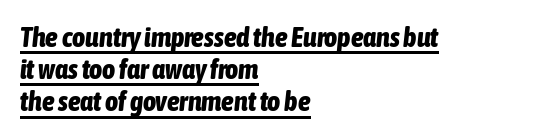
The image shows 28 px bold, condensed type, italic (leaning right); set left-aligned, tight line spacing (1.15x), normal letter spacing, underlined; low stroke contrast and a medium x-height.
